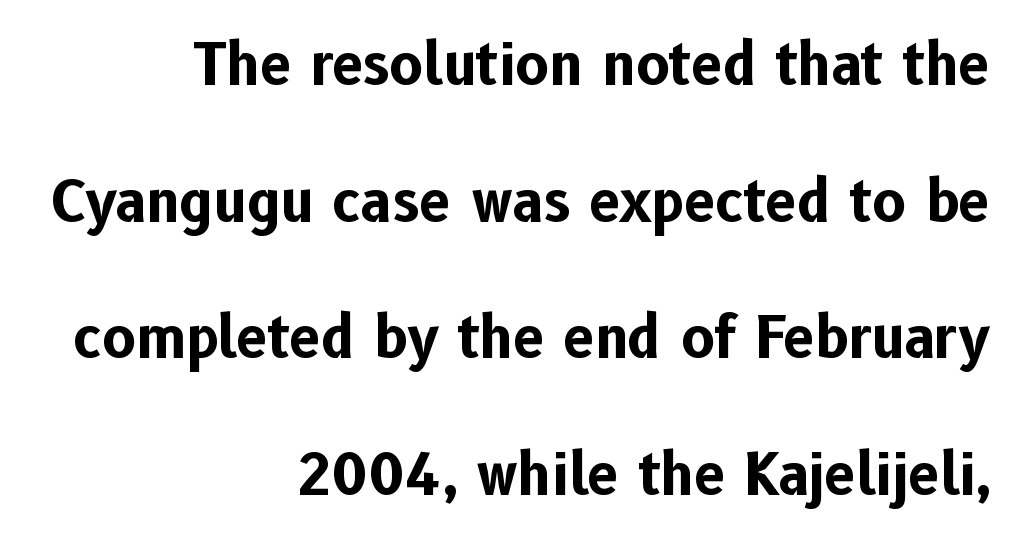
Rows of type keep a wide berth in the vertical direction. No feet cap the strokes, marking this as sans-serif type. Looks like regular typesetting: each glyph gets only the width it needs. Inter-character spacing is left at the font's built-in metrics. Nobody drew a line under any word here.
